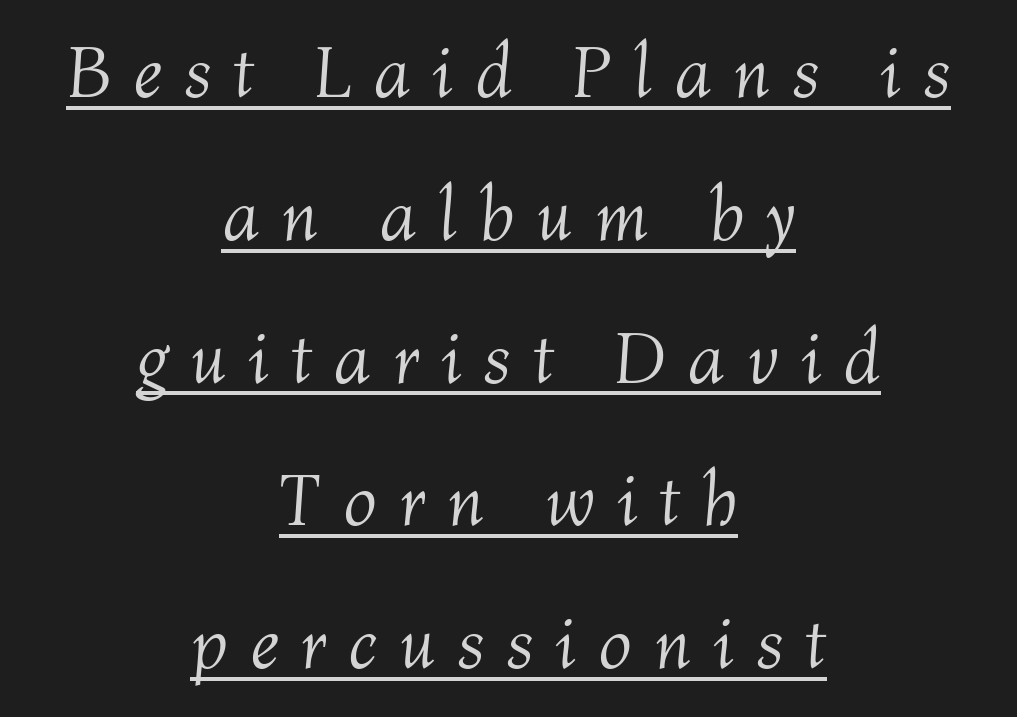
The image shows 74 px light type, italic (leaning right); set centered, loose line spacing (1.93x), unusually wide letter spacing (+0.29 em), underlined; medium stroke contrast and a medium x-height.
